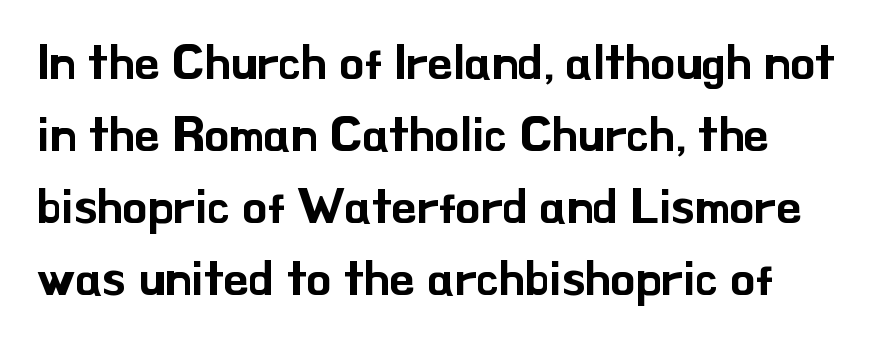
The gap between lines stays unmarked. Typographically, this falls in the sans-serif category. One glance says typical: line gaps are just what's usual. The tracking reads as untouched default to a designer's eye. Every character sits straight up, as roman type does. Here the designer chose a conventional face with non-uniform glyph widths.
